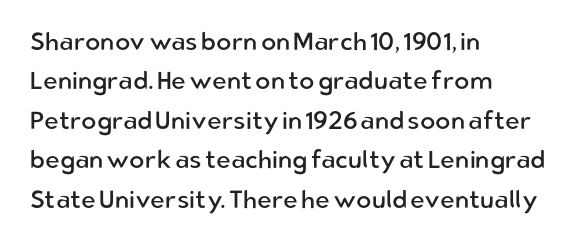
This block has exactly the height ordinary leading produces. Heft: none added — not bold. The face used here is rendered with its standard letterfit. Horizontally, the lines are justified to the leading edge only.
